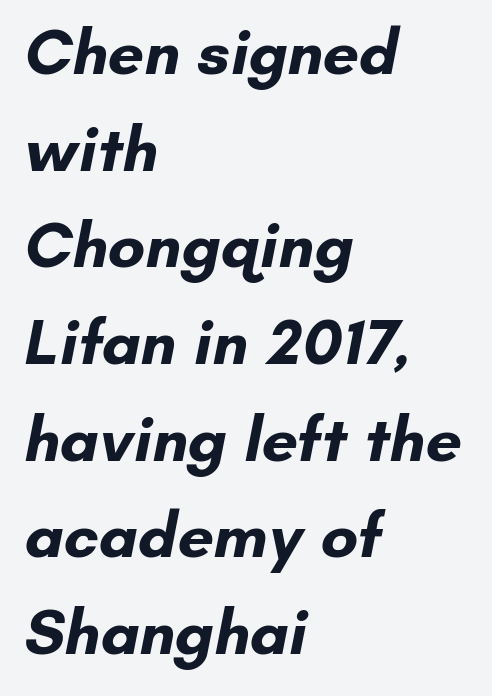
The font family rendered here belongs to the sans-serif group. Glyph-to-glyph distance matches everyday printed text. This sample has the flowing, uneven cadence of proportional lettering. In terms of leading, this rendering sits right in the middle. The baseline area is clear. The compositor pushed each line to the left boundary.
